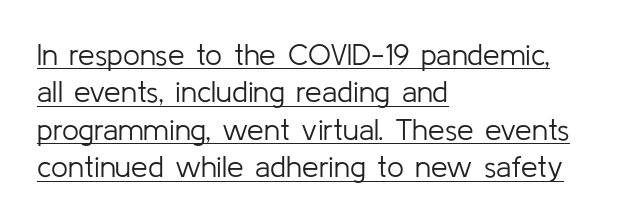
The image shows 30 px light sans-serif type, upright; set left-aligned, normal line spacing (1.25x), normal letter spacing, underlined; low stroke contrast and a medium x-height.
